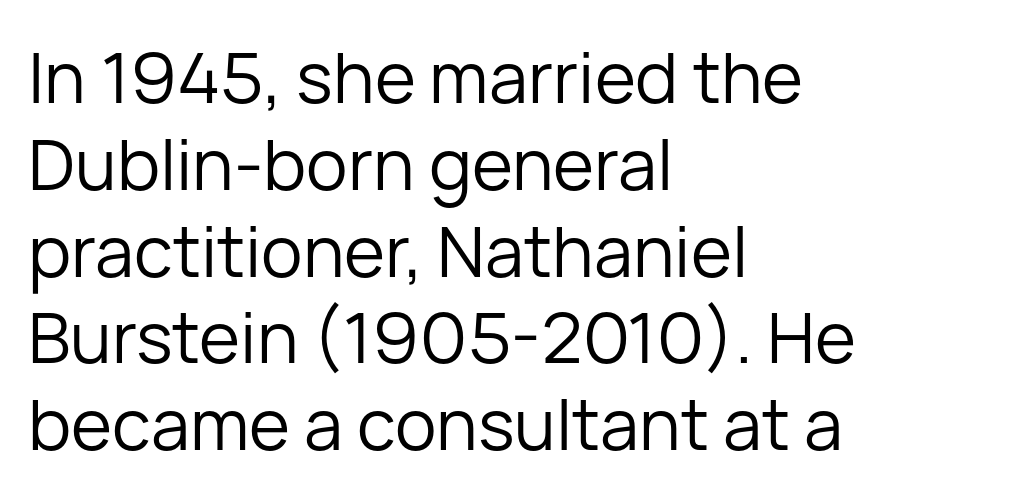
The image shows 70 px regular-weight sans-serif type, upright; set left-aligned, line spacing 1.24x, normal letter spacing, not underlined; low stroke contrast and a medium x-height.
